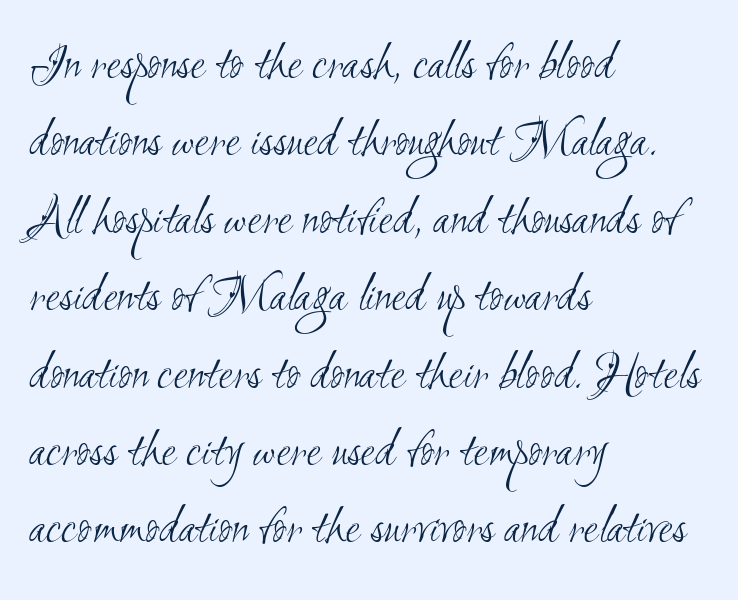
{"serif": "no", "bold": "no", "weight": "light", "width": "condensed", "stroke_contrast": "medium", "x_height": "small", "monospaced": "no", "underline": "no", "align": "left", "line_spacing": "normal", "line_spacing_ratio": 1.46, "letter_spacing": "normal", "letter_spacing_em": 0.0, "glyph_px": 53}
